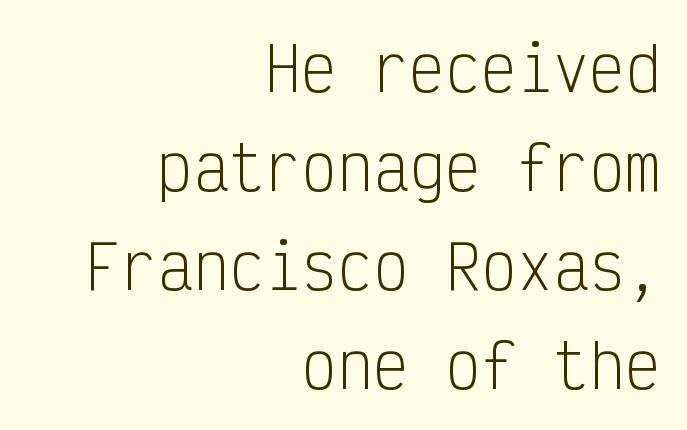
The image shows 60 px light, condensed sans-serif type, upright, monospaced; set right-aligned, normal line spacing (1.65x), normal letter spacing, not underlined; low stroke contrast and a medium x-height.
